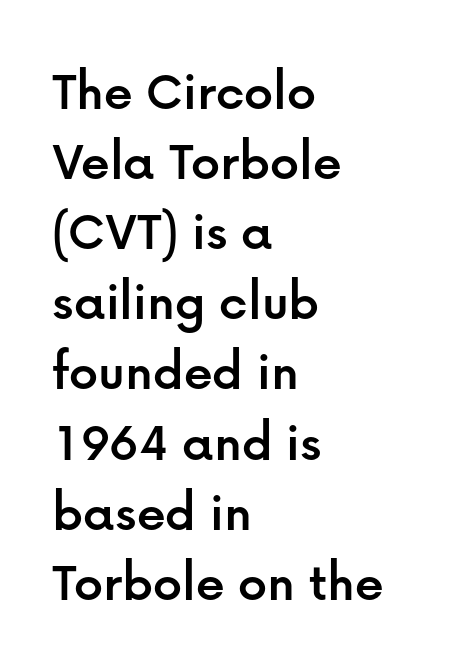
Bare-footed words on every line. These lines keep a tight, regular rhythm from letter to letter. Font category for this specimen: sans-serif. Does the lettering tilt? It doesn't — this is upright. Line starts are locked; line ends wander.
